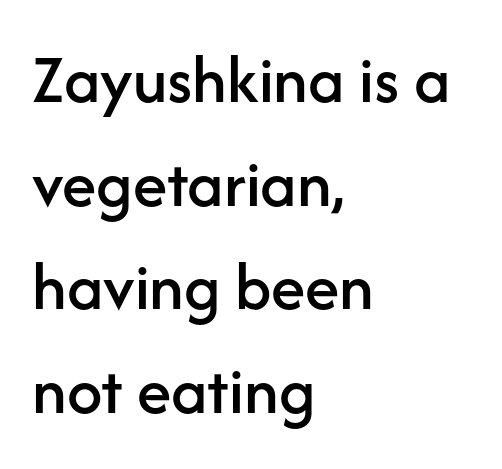
The image shows 70 px sans-serif type, upright; set left-aligned, normal line spacing (1.48x), normal letter spacing, not underlined; low stroke contrast and a medium x-height.
